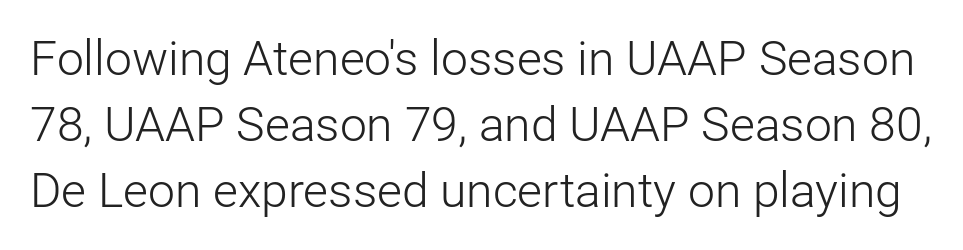
Q: Is the text bold? A: No.
Q: Is the text italic (slanted)? A: No, it is upright.
Q: Is the typeface a serif or a sans-serif typeface? A: Sans-serif.
Q: Is the text underlined? A: No.
Q: Is the spacing between letters normal or unusually wide? A: Normal.
Q: Is the spacing between lines tight, normal or loose? A: Normal.
Q: Width (condensed, normal, or wide)? A: Normal.
Q: Stroke contrast? A: Low.
Q: x-height? A: Medium.
Q: Monospaced? A: No.
